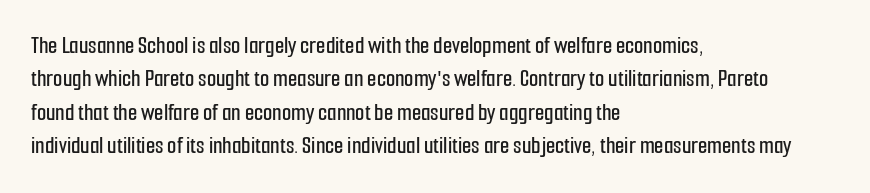
The image shows 24 px text type, upright; set left-aligned, normal line spacing (1.39x), normal letter spacing, not underlined.
